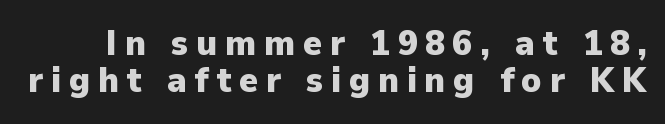
Heavy-handed strokes throughout: this text is bold. Students, note that the glyphs here are deliberately spaced far apart. Posture: straight, roman, zero tilt. Spacing verdict: proportional, widths tailored to each character. Descenders hang freely into open space.
